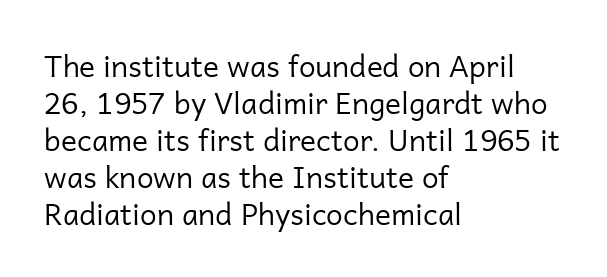
{"serif": "no", "italic": "no", "bold": "no", "weight": "regular", "width": "normal", "stroke_contrast": "low", "x_height": "medium", "monospaced": "no", "underline": "no", "align": "left", "line_spacing_ratio": 1.23, "letter_spacing": "normal", "letter_spacing_em": 0.0, "glyph_px": 30}
